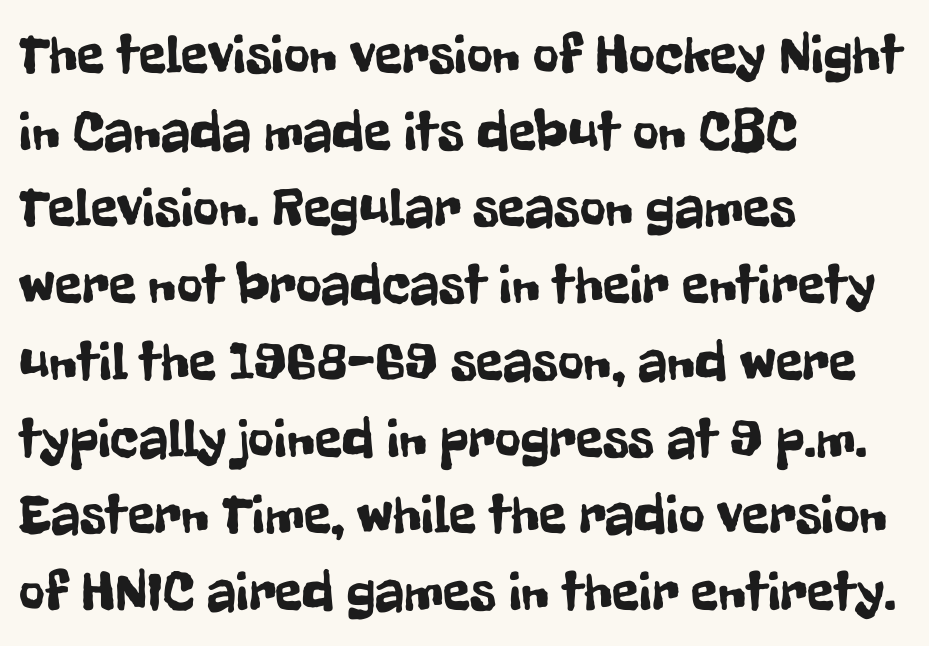
{"serif": "no", "italic": "no", "width": "condensed", "stroke_contrast": "low", "x_height": "medium", "monospaced": "no", "underline": "no", "align": "left", "line_spacing": "normal", "line_spacing_ratio": 1.37, "letter_spacing": "normal", "letter_spacing_em": 0.0, "glyph_px": 56}
